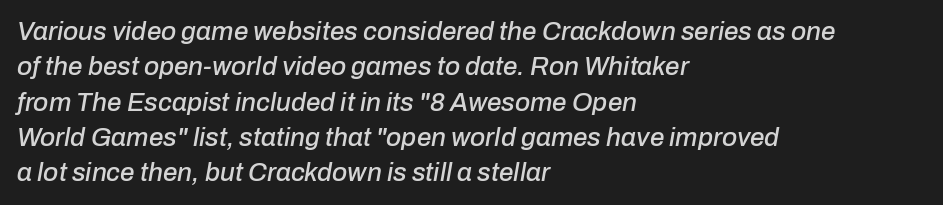
The image shows 26 px text type, italic (leaning right); set left-aligned, normal line spacing (1.36x), normal letter spacing, not underlined.
